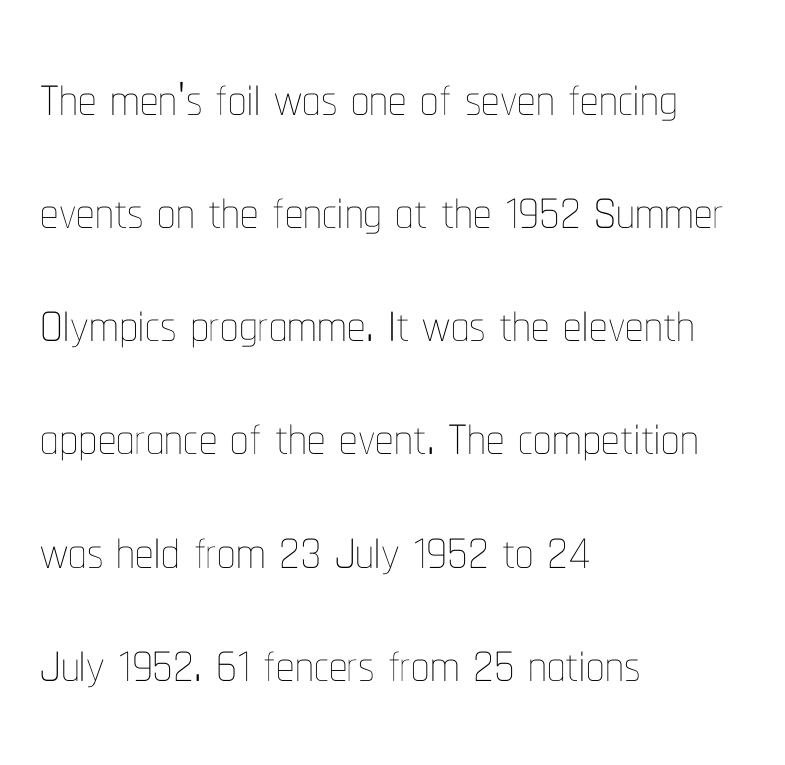
The image shows 73 px thin, condensed type, upright; set left-aligned, normal line spacing (1.55x), normal letter spacing, not underlined; low stroke contrast and a medium x-height.
